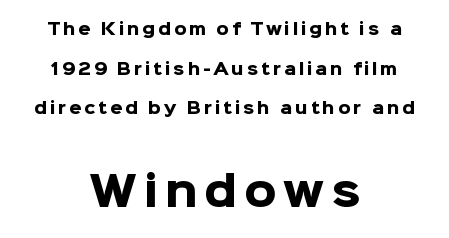
The image shows 41 px heavy sans-serif type, upright; set centered, loose line spacing (2.47x), not underlined; the second (bottom) block is 2.56x larger; low stroke contrast and a medium x-height.
